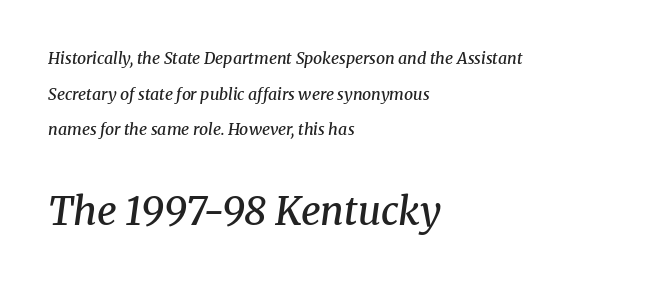
{"serif": "yes", "italic": "yes", "lean": "right", "slant_degrees": 8, "bold": "semi", "weight": "semibold", "width": "normal", "stroke_contrast": "medium", "x_height": "medium", "monospaced": "no", "underline": "no", "align": "left", "line_spacing": "loose", "line_spacing_ratio": 2.23, "letter_spacing": "normal", "letter_spacing_em": 0.0, "larger_block": "second", "size_ratio": 2.44, "glyph_px": 39}
